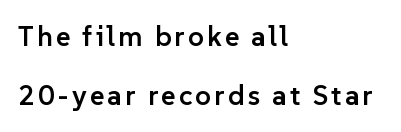
Q: Is the text bold? A: Semi-bold.
Q: Is the text italic (slanted)? A: No, it is upright.
Q: Is the typeface a serif or a sans-serif typeface? A: Sans-serif.
Q: Is the text underlined? A: No.
Q: How is the paragraph aligned? A: Left-aligned.
Q: Is the spacing between lines tight, normal or loose? A: Loose.
Q: Width (condensed, normal, or wide)? A: Normal.
Q: Stroke contrast? A: Low.
Q: x-height? A: Medium.
Q: Monospaced? A: No.
